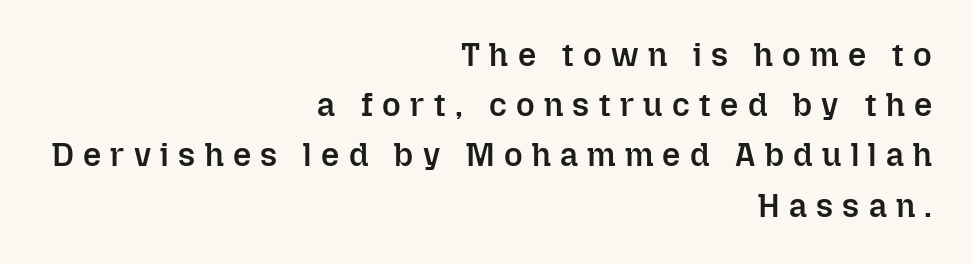
{"italic": "no", "bold": "semi", "weight": "semibold", "width": "normal", "stroke_contrast": "low", "x_height": "medium", "monospaced": "no", "underline": "no", "align": "right", "line_spacing": "normal", "line_spacing_ratio": 1.57, "letter_spacing": "wide", "letter_spacing_em": 0.29, "glyph_px": 32}
